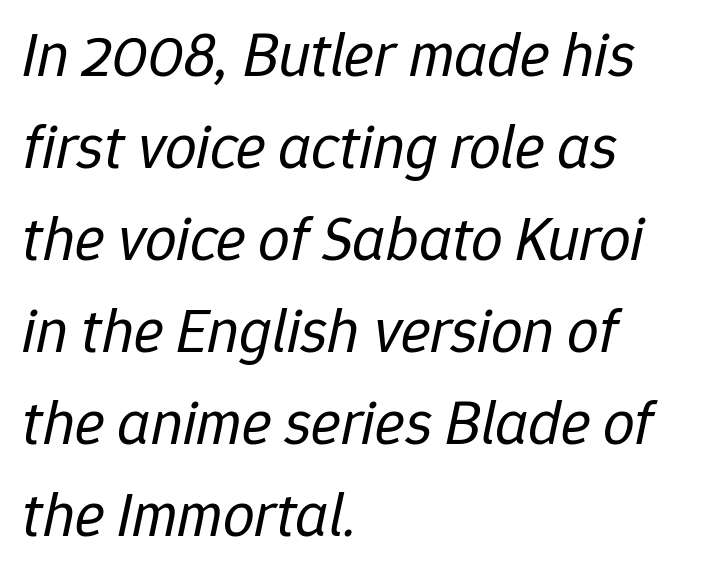
The image shows 63 px regular-weight type, italic (leaning right); set left-aligned, normal line spacing (1.46x), normal letter spacing, not underlined; low stroke contrast and a medium x-height.
